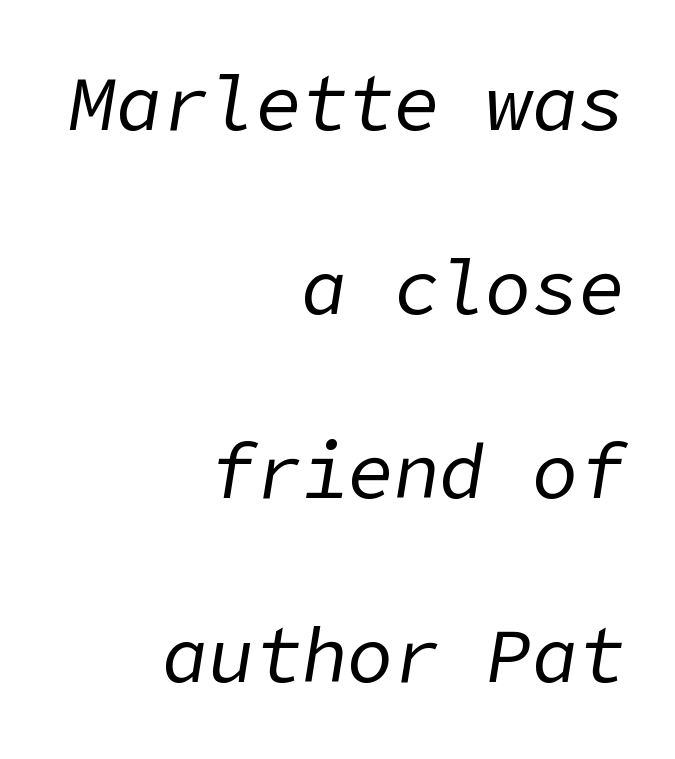
If you drew a ruler down the right edge, every line would touch it. Letters rest on an invisible, unmarked baseline. This reads as an unemphasized weight, regular at the heaviest. In terms of leading, this rendering errs on the spacious side. Tracking value appears to be zero — textbook default spacing. Is the type slanted? Yes — the strokes lean at a clear angle.
